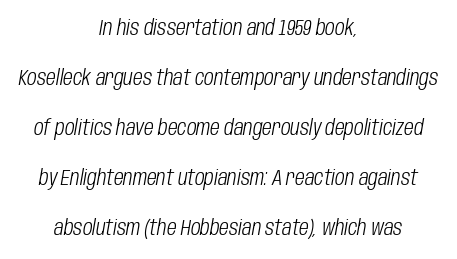
It's the slanting kind of type. These lines stack symmetrically, like a column narrowing and widening about its center. Vertically, the passage feels expansive, rows floating well apart. The typeface has the unassuming heft of standard copy or less. Nobody touched the tracking dial on this one.
